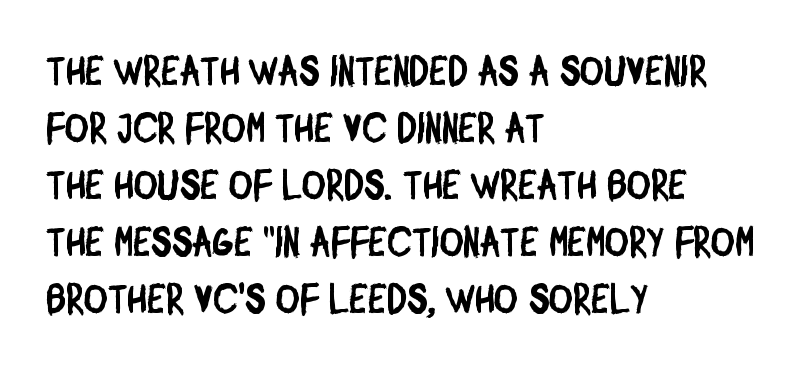
{"serif": "no", "width": "condensed", "stroke_contrast": "low", "x_height": "large", "monospaced": "no", "underline": "no", "align": "left", "line_spacing": "normal", "line_spacing_ratio": 1.39, "letter_spacing": "normal", "letter_spacing_em": 0.0, "glyph_px": 41}
